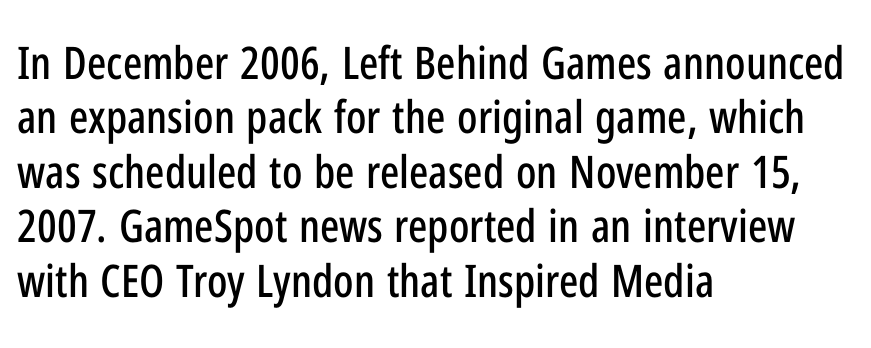
{"serif": "no", "italic": "no", "width": "condensed", "stroke_contrast": "low", "x_height": "medium", "monospaced": "no", "underline": "no", "align": "left", "line_spacing_ratio": 1.21, "letter_spacing": "normal", "letter_spacing_em": 0.0, "glyph_px": 45}
